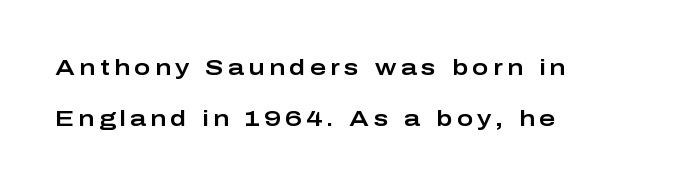
Q: Is the text italic (slanted)? A: No, it is upright.
Q: Is the text underlined? A: No.
Q: How is the paragraph aligned? A: Left-aligned.
Q: Is the spacing between letters normal or unusually wide? A: Unusually wide.
Q: Is the spacing between lines tight, normal or loose? A: Loose.
